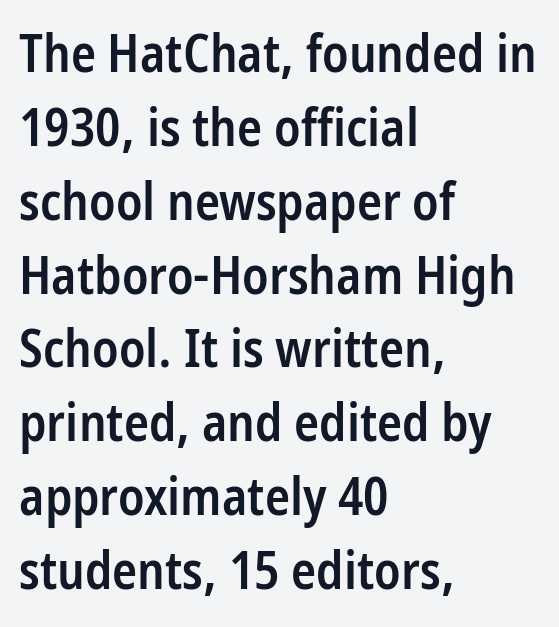
Evenly set lines give the paragraph a standard silhouette. The passage shown is typeset with a sans-serif family. Designer's note — italics off, roman on. Each word holds together tightly as a unit, with standard inter-letter gaps. Line beginnings align vertically; line endings do not.
